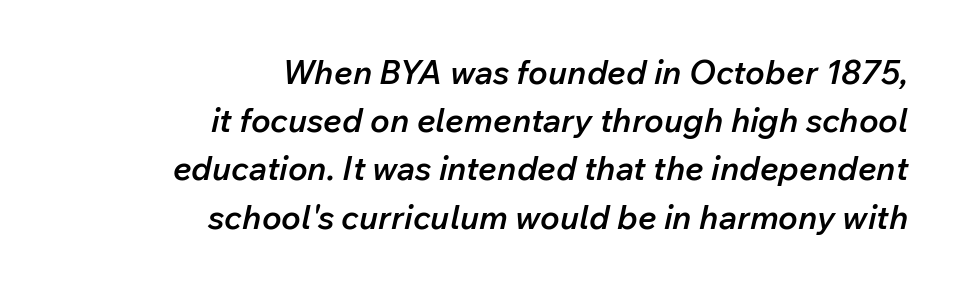
Each letter keeps its own natural width here, so spacing adapts to shape. Leading matches the norm, producing a regular column. You could call the tracking neutral — neither tight nor loose. Weight: semibold (demi). Anything drawn beneath the words? Only blank space. Tall strokes in this sample are angled rather than plumb.
